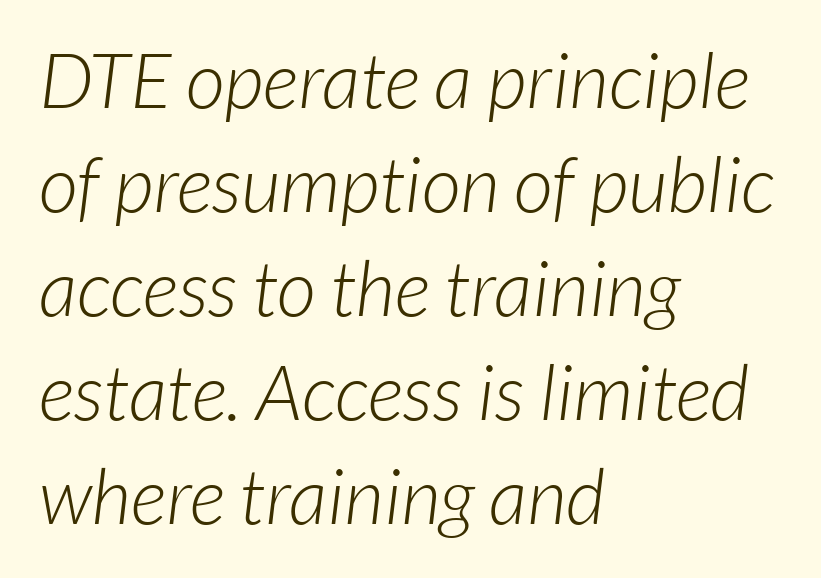
The image shows 77 px light sans-serif type; set left-aligned, normal line spacing (1.35x), normal letter spacing, not underlined; low stroke contrast and a medium x-height.
